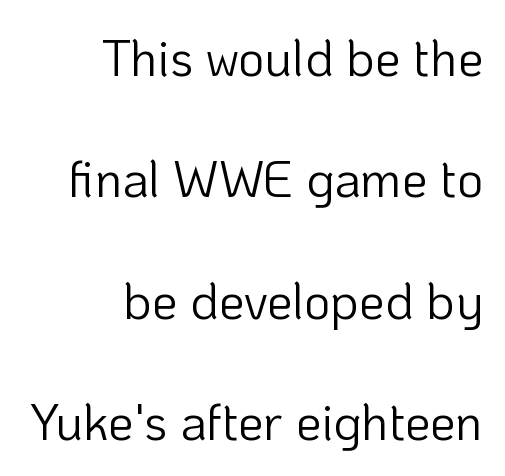
Nobody drew a line under any word here. Nothing unusual about the tracking: characters are spaced as the font intends. In terms of letterform style, serifs are entirely absent. Each new line begins a long way beneath the previous one. No chunkiness to these letters — they're not bold. The ragged edge is on the left, which tells us the setting is flush right.
